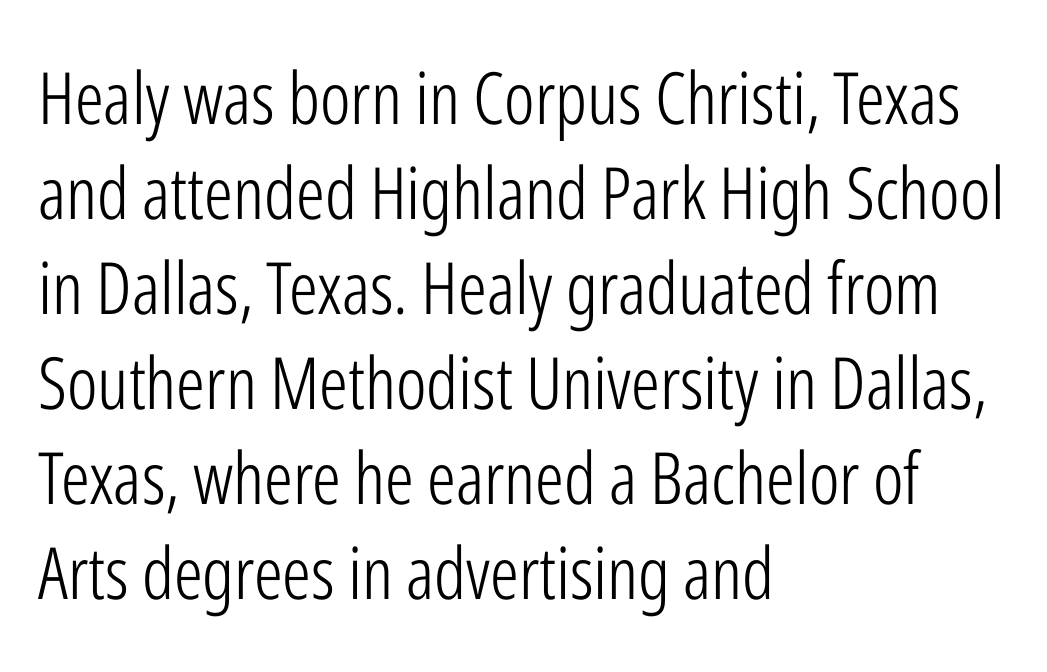
The type is set solid horizontally, with unmodified tracking. This reads as an unemphasized weight, regular at the heaviest. Character widths vary here, with narrow letters taking less room than wide ones. Descender tails drop into unmarked territory. Reading down the column, the eye jumps a familiar distance to each next line. Nothing sits at the stroke ends, so this counts as sans-serif.
